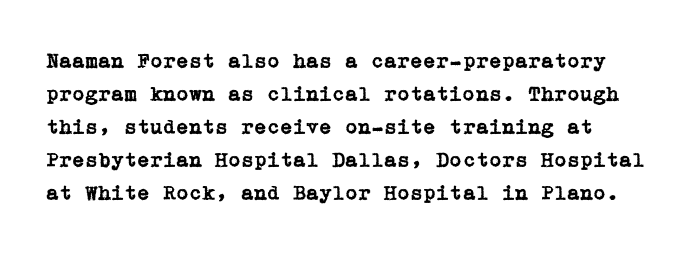
{"italic": "no", "underline": "no", "line_spacing": "normal", "line_spacing_ratio": 1.57, "letter_spacing": "normal", "letter_spacing_em": 0.0, "glyph_px": 21}
